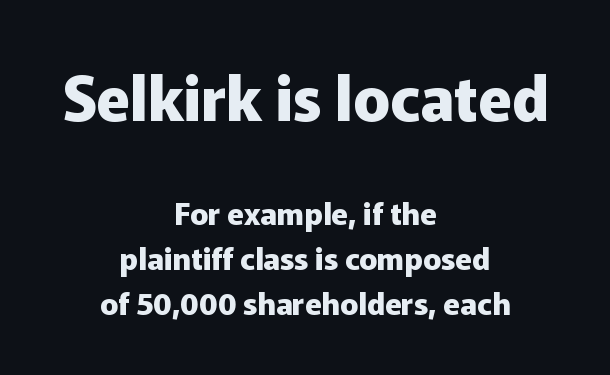
Q: Is the text bold? A: Yes.
Q: Is the text italic (slanted)? A: No, it is upright.
Q: Is the typeface a serif or a sans-serif typeface? A: Sans-serif.
Q: Is the text underlined? A: No.
Q: How is the paragraph aligned? A: Centered.
Q: Is the spacing between letters normal or unusually wide? A: Normal.
Q: Is the spacing between lines tight, normal or loose? A: Normal.
Q: Which block of text is set in a larger size, the first (top) or the second (bottom)? A: The first (top) one.
Q: Width (condensed, normal, or wide)? A: Normal.
Q: Stroke contrast? A: Low.
Q: x-height? A: Medium.
Q: Monospaced? A: No.
